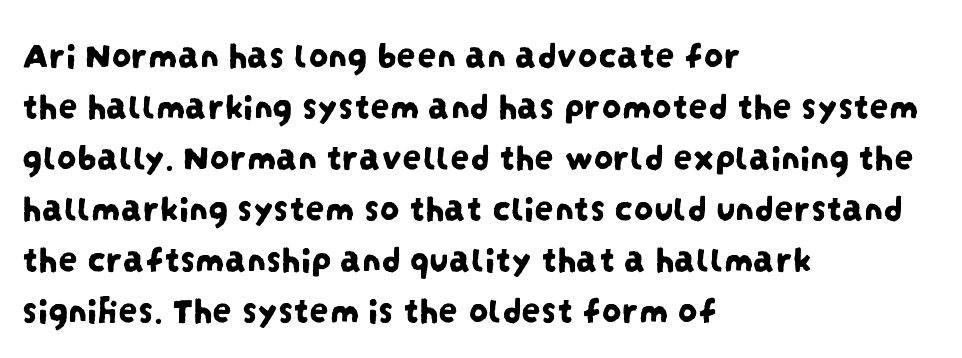
{"serif": "no", "width": "condensed", "stroke_contrast": "low", "x_height": "large", "monospaced": "no", "underline": "no", "align": "left", "line_spacing": "normal", "line_spacing_ratio": 1.31, "letter_spacing": "normal", "letter_spacing_em": 0.0, "glyph_px": 39}
